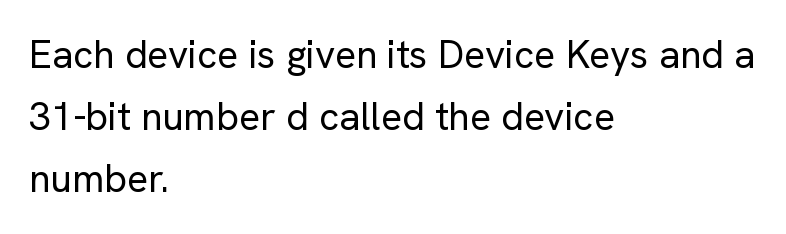
The image shows 39 px regular-weight sans-serif type, upright; set left-aligned, normal line spacing (1.59x), normal letter spacing, not underlined; low stroke contrast and a medium x-height.
